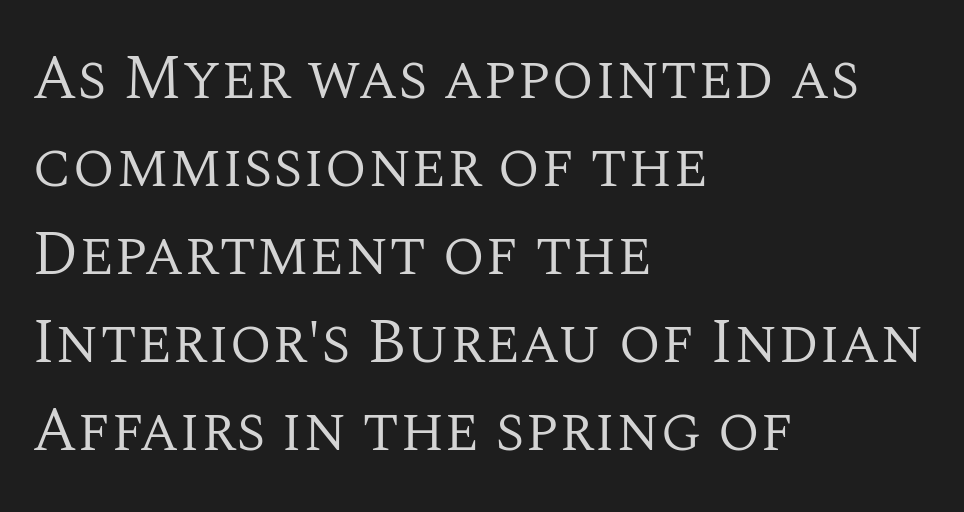
Visually the block forms a straight wall on the left and a jagged coastline on the right. Type style note: has serifs. Is the stroke heavy? The answer is a plain regular-or-lighter. The zone under the glyphs is completely vacant. Look at the tracking — it's just the regular setting, nothing added.
